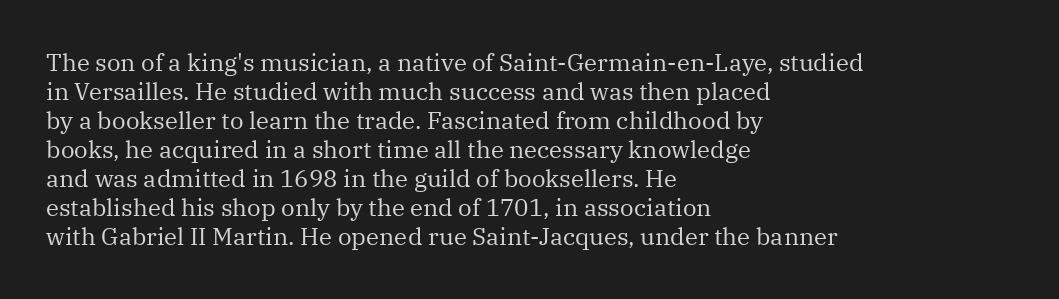
Q: Is the text bold? A: No.
Q: Is the text italic (slanted)? A: No, it is upright.
Q: Is the text underlined? A: No.
Q: How is the paragraph aligned? A: Left-aligned.
Q: Is the spacing between letters normal or unusually wide? A: Normal.
